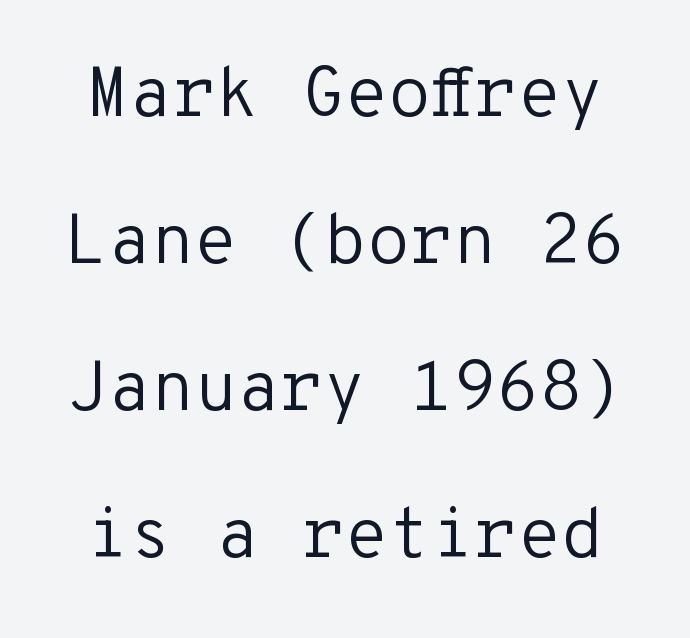
Q: Is the text bold? A: No.
Q: Is the text italic (slanted)? A: No, it is upright.
Q: Is the typeface a serif or a sans-serif typeface? A: Sans-serif.
Q: Is the text underlined? A: No.
Q: Is the spacing between letters normal or unusually wide? A: Normal.
Q: Is the spacing between lines tight, normal or loose? A: Loose.
Q: Width (condensed, normal, or wide)? A: Normal.
Q: Stroke contrast? A: Low.
Q: x-height? A: Medium.
Q: Monospaced? A: Yes.
